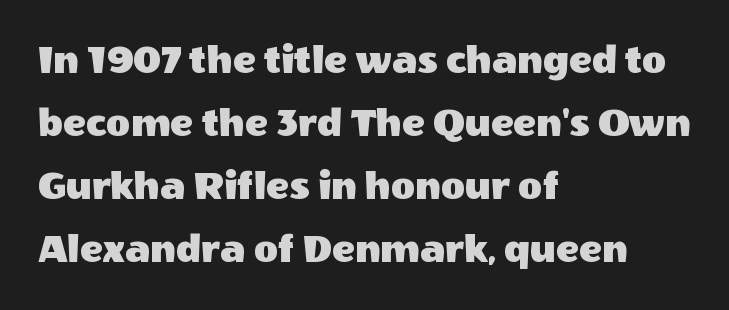
{"serif": "no", "italic": "no", "width": "normal", "x_height": "large", "monospaced": "no", "underline": "no", "align": "left", "line_spacing": "normal", "line_spacing_ratio": 1.5, "letter_spacing": "normal", "letter_spacing_em": 0.0, "glyph_px": 42}
